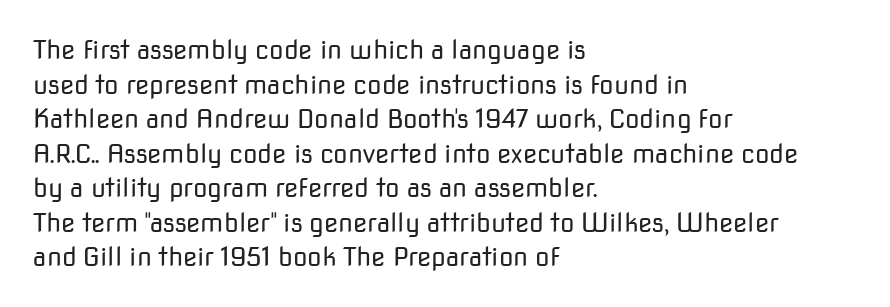
No chunkiness to these letters — they're not bold. A classic flush-left, rag-right setting is used for this passage. One glance says typical: line gaps are just what's usual. The letters sit at their default tracking, neither squeezed nor spread.
